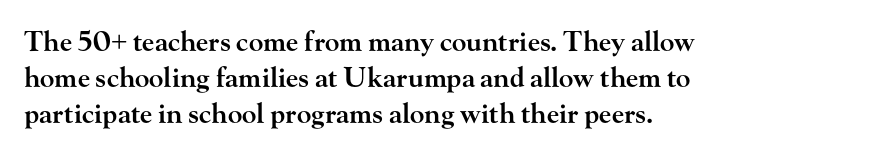
Nobody touched the tracking dial on this one. Its strokes are somewhat broadened, the hallmark of semibold type. Reading down the column, the eye jumps a familiar distance to each next line. Decoration check: the copy has no underline. The paragraph has a hard left edge and a soft right edge. Does the lettering tilt? It doesn't — this is upright.
